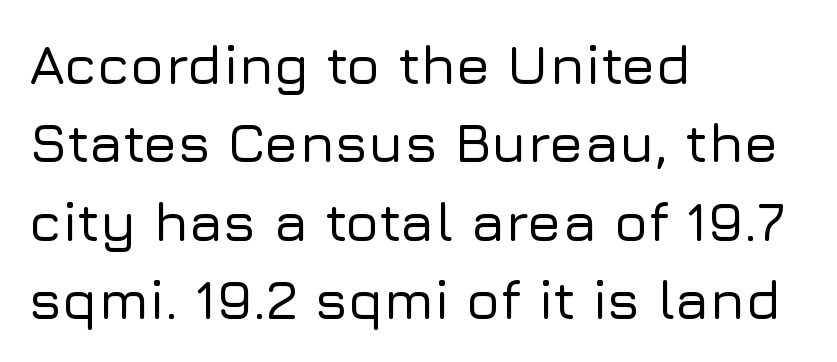
{"serif": "no", "italic": "no", "width": "normal", "stroke_contrast": "low", "x_height": "medium", "monospaced": "no", "underline": "no", "align": "left", "line_spacing": "normal", "line_spacing_ratio": 1.4, "letter_spacing": "normal", "letter_spacing_em": 0.0, "glyph_px": 56}
